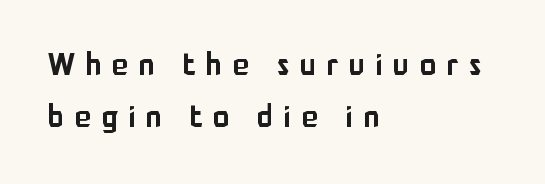
Q: Is the text italic (slanted)? A: No, it is upright.
Q: Is the typeface a serif or a sans-serif typeface? A: Sans-serif.
Q: Is the text underlined? A: No.
Q: How is the paragraph aligned? A: Left-aligned.
Q: Is the spacing between letters normal or unusually wide? A: Unusually wide.
Q: Width (condensed, normal, or wide)? A: Normal.
Q: Stroke contrast? A: Low.
Q: x-height? A: Medium.
Q: Monospaced? A: No.
